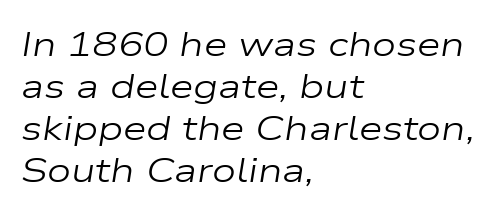
Caption: multi-line text, flush left, ragged right. If you drew a line through each stem, it would be angled. The type is set solid horizontally, with unmodified tracking. Plain, unruled lines of type. This sample has the flowing, uneven cadence of proportional lettering. Heft: none added — not bold.
